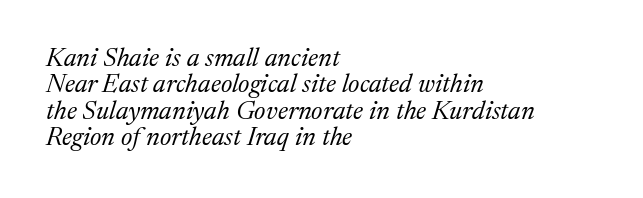
{"italic": "yes", "lean": "right", "slant_degrees": 17, "bold": "no", "underline": "no", "align": "left", "line_spacing": "tight", "line_spacing_ratio": 1.01, "letter_spacing": "normal", "letter_spacing_em": 0.0, "glyph_px": 26}
